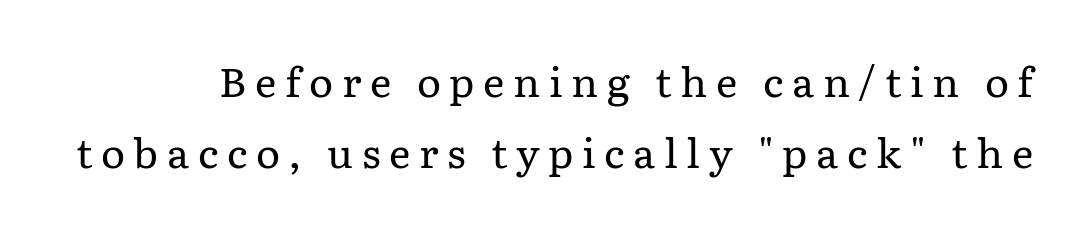
A clean baseline with only descenders dipping below it. Each stroke keeps to a modest, everyday thickness or less. Style check: upright. Check where the strokes stop: tiny serifs finish them off. A typesetter would call this proportional, since set widths differ per character. Someone cranked the tracking dial way up on this one.
